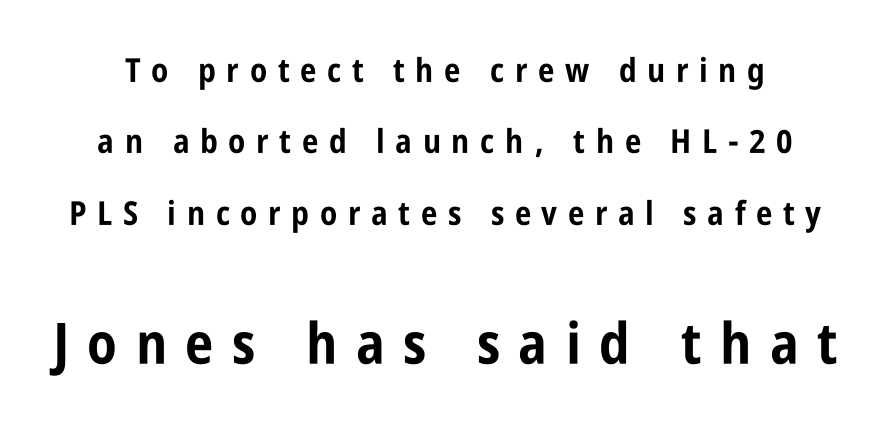
The image shows 57 px bold, condensed sans-serif type, upright; set loose line spacing (2.16x), unusually wide letter spacing (+0.32 em), not underlined; the second (bottom) block is 1.73x larger; low stroke contrast and a large x-height.
